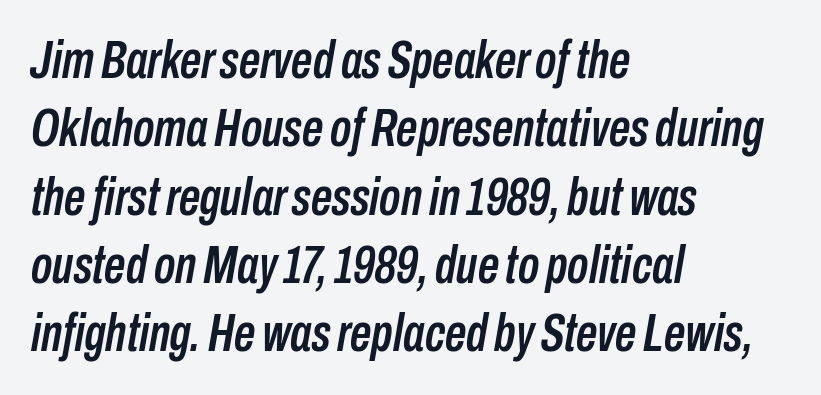
The image shows 53 px condensed type, italic (leaning right); set left-aligned, normal line spacing (1.29x), normal letter spacing, not underlined; low stroke contrast and a medium x-height.
